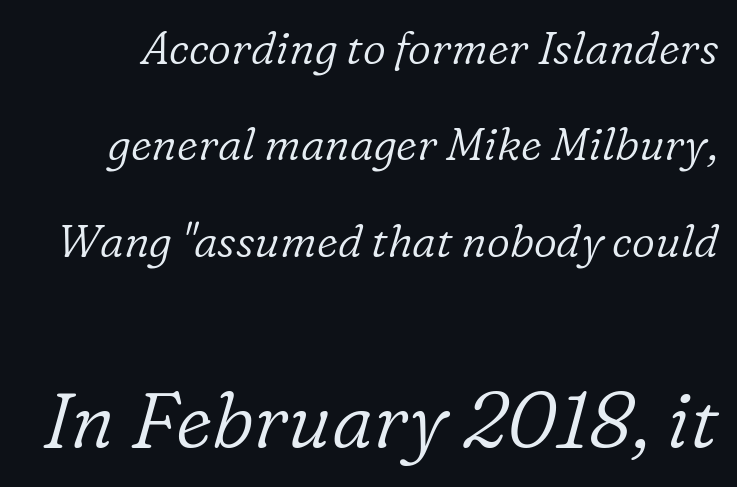
The image shows 78 px light serif type, italic (leaning right); set loose line spacing (2.14x), normal letter spacing, not underlined; the second (bottom) block is 1.73x larger; low stroke contrast and a medium x-height.
